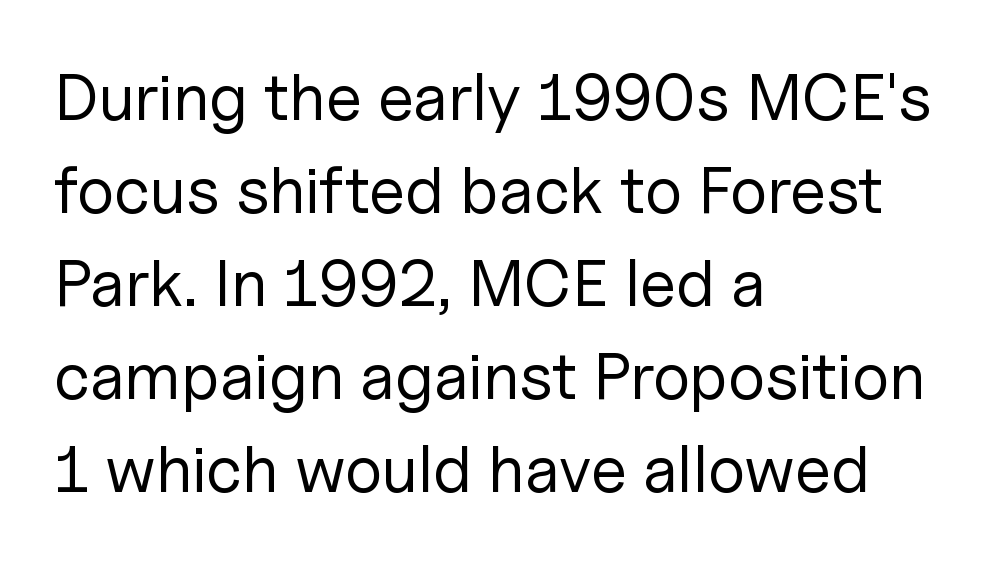
The image shows 66 px regular-weight sans-serif type, upright; set left-aligned, normal line spacing (1.41x), normal letter spacing, not underlined; low stroke contrast and a medium x-height.
